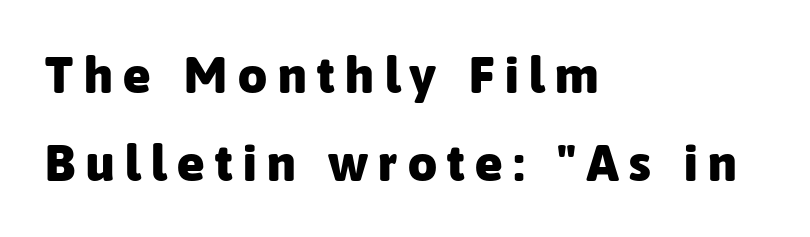
Reading down the block, your eye returns to a fixed left position each line. Vertical strokes here are truly vertical. Does the type have serifs? No, each stem ends abruptly. Bare-footed words on every line.
